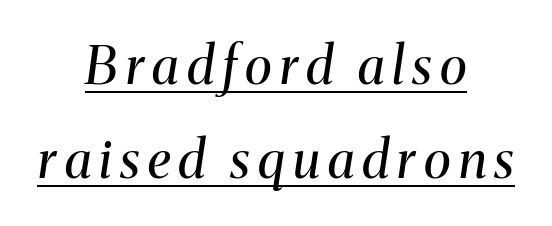
Varying glyph widths throughout — classic text-font behaviour. Is the type heavy? It reads as light-to-regular instead. Classification — serif. Neither beginnings nor endings align; midpoints do. Glance below the letters and you will spot a drawn line.
